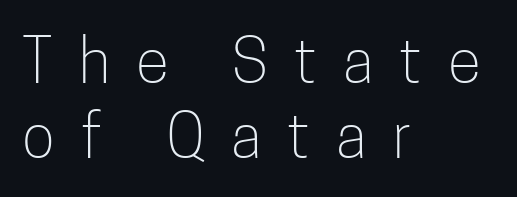
Q: Is the text bold? A: No.
Q: Is the text italic (slanted)? A: No, it is upright.
Q: Is the typeface a serif or a sans-serif typeface? A: Sans-serif.
Q: Is the text underlined? A: No.
Q: How is the paragraph aligned? A: Left-aligned.
Q: Is the spacing between letters normal or unusually wide? A: Unusually wide.
Q: Width (condensed, normal, or wide)? A: Condensed.
Q: Stroke contrast? A: Low.
Q: x-height? A: Medium.
Q: Monospaced? A: No.
